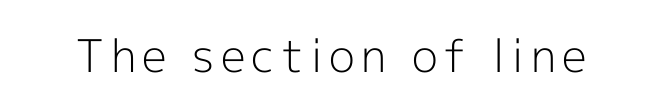
Q: Is the text bold? A: No.
Q: Is the text italic (slanted)? A: No, it is upright.
Q: Is the typeface a serif or a sans-serif typeface? A: Sans-serif.
Q: Is the text underlined? A: No.
Q: Width (condensed, normal, or wide)? A: Normal.
Q: x-height? A: Medium.
Q: Monospaced? A: No.
